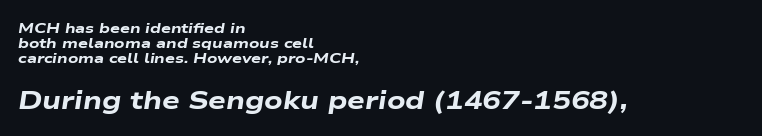
{"italic": "yes", "lean": "right", "slant_degrees": 9, "bold": "yes", "underline": "no", "align": "left", "line_spacing": "tight", "line_spacing_ratio": 1.06, "letter_spacing": "normal", "letter_spacing_em": 0.0, "larger_block": "second", "size_ratio": 1.79, "glyph_px": 25}
